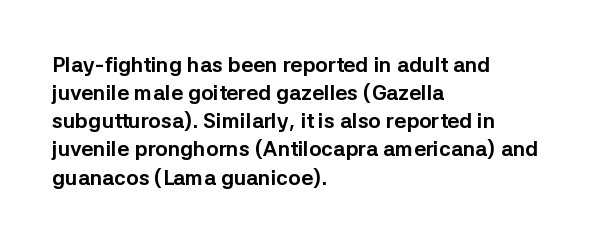
Q: Is the text bold? A: Yes.
Q: Is the text italic (slanted)? A: No, it is upright.
Q: Is the text underlined? A: No.
Q: How is the paragraph aligned? A: Left-aligned.
Q: Is the spacing between letters normal or unusually wide? A: Normal.
Q: Is the spacing between lines tight, normal or loose? A: Normal.
